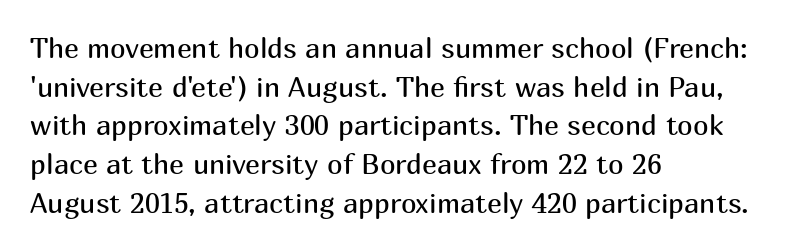
The image shows 28 px regular-weight sans-serif type, upright; set left-aligned, normal line spacing (1.38x), normal letter spacing, not underlined; medium stroke contrast and a medium x-height.
